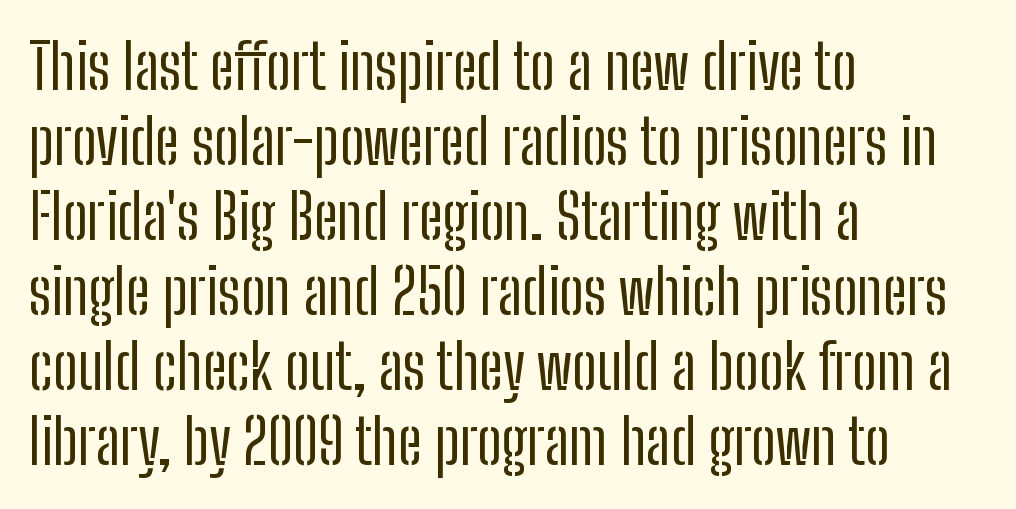
Q: Is the text bold? A: No.
Q: Is the text italic (slanted)? A: No, it is upright.
Q: Is the typeface a serif or a sans-serif typeface? A: Sans-serif.
Q: Is the text underlined? A: No.
Q: How is the paragraph aligned? A: Left-aligned.
Q: Is the spacing between letters normal or unusually wide? A: Normal.
Q: Width (condensed, normal, or wide)? A: Condensed.
Q: Stroke contrast? A: Low.
Q: x-height? A: Medium.
Q: Monospaced? A: No.
